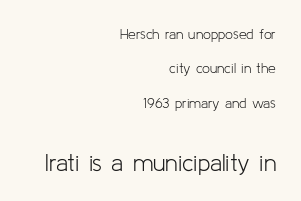
{"italic": "no", "bold": "no", "underline": "no", "align": "right", "line_spacing": "loose", "line_spacing_ratio": 2.46, "letter_spacing": "normal", "letter_spacing_em": 0.0, "larger_block": "second", "size_ratio": 1.71, "glyph_px": 24}
